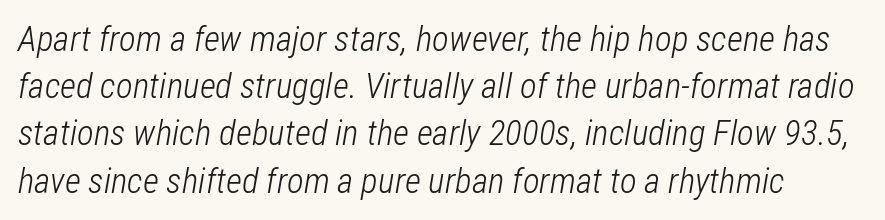
The image shows 35 px light, condensed type, italic (leaning right); set normal line spacing (1.35x), normal letter spacing, not underlined; low stroke contrast and a medium x-height.
